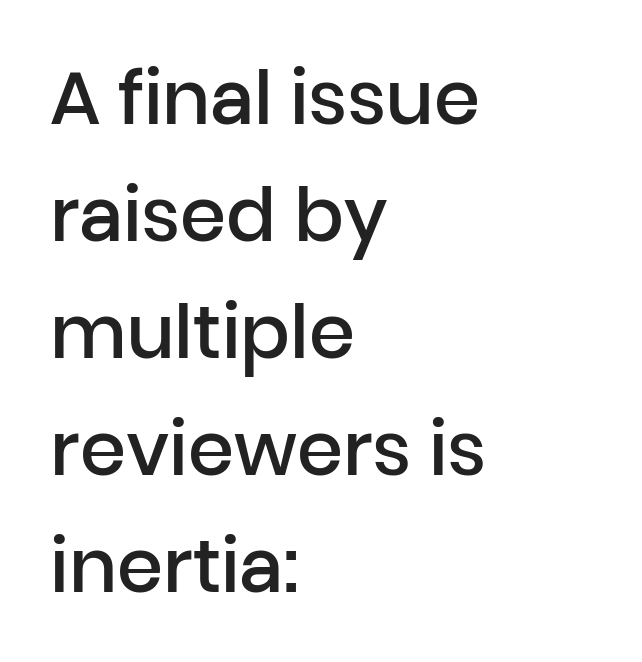
Rule under the text: the space is simply empty. Unlike italic type, these characters show no tilt at all. The font family rendered here belongs to the sans-serif group. The typesetting leans somewhat heavy: a semibold. Short note: letters normally spaced.
